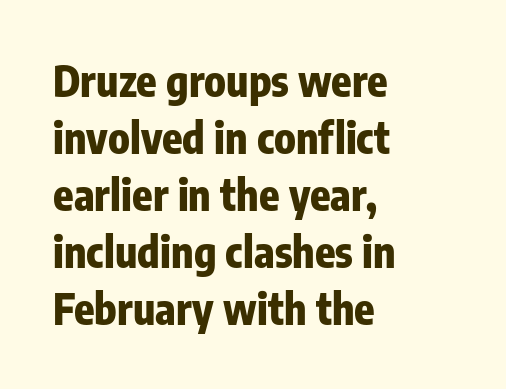
{"serif": "no", "italic": "no", "bold": "yes", "weight": "heavy", "width": "condensed", "stroke_contrast": "low", "x_height": "medium", "monospaced": "no", "underline": "no", "align": "left", "line_spacing": "normal", "line_spacing_ratio": 1.36, "letter_spacing": "normal", "letter_spacing_em": 0.0, "glyph_px": 42}
